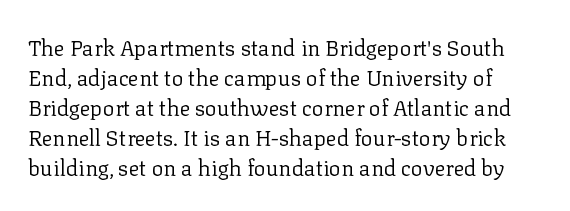
The image shows 22 px text type, upright; set normal line spacing (1.36x), normal letter spacing, not underlined.
